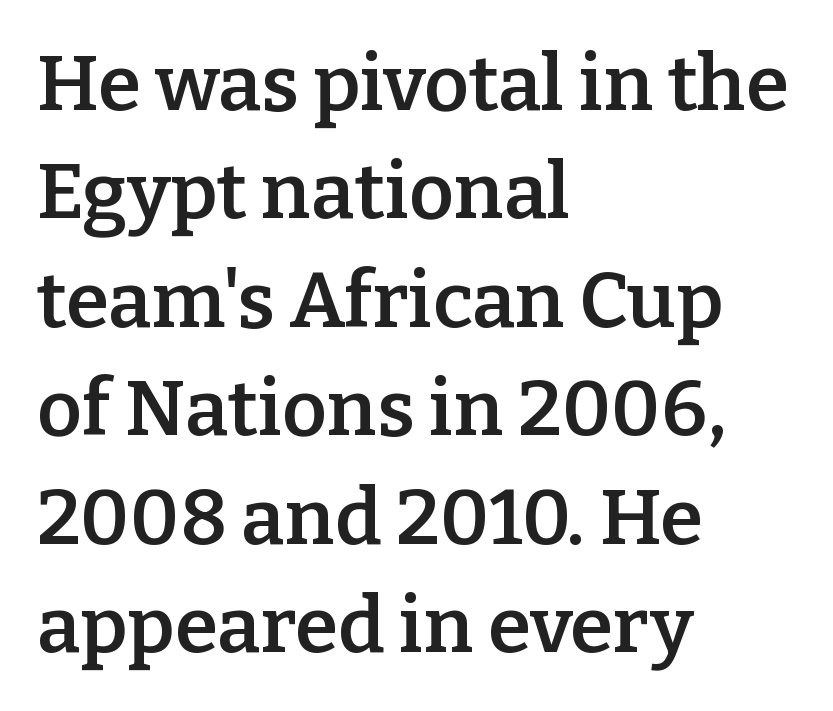
{"serif": "yes", "italic": "no", "bold": "semi", "weight": "semibold", "width": "normal", "stroke_contrast": "low", "x_height": "medium", "monospaced": "no", "underline": "no", "align": "left", "line_spacing": "normal", "line_spacing_ratio": 1.39, "letter_spacing": "normal", "letter_spacing_em": 0.0, "glyph_px": 78}
